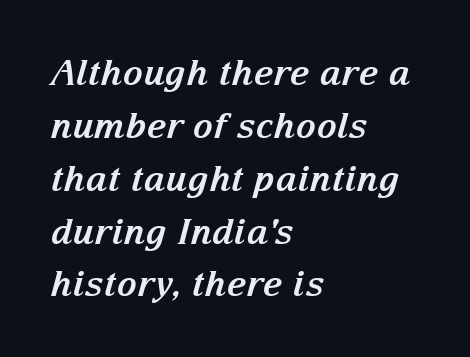
The image shows 35 px bold serif type, italic (leaning right); set left-aligned, normal line spacing (1.51x), normal letter spacing, not underlined; medium stroke contrast and a medium x-height.
